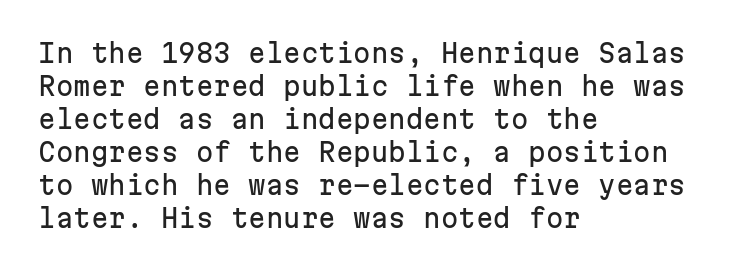
{"italic": "no", "underline": "no", "align": "left", "line_spacing": "normal", "line_spacing_ratio": 1.32, "letter_spacing": "normal", "letter_spacing_em": 0.0, "glyph_px": 25}
